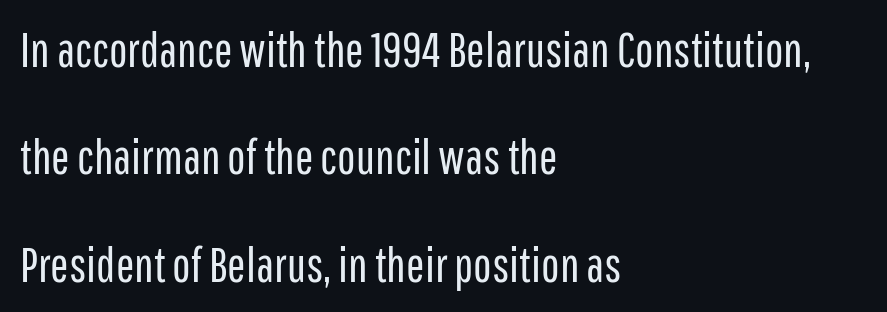
{"serif": "no", "italic": "no", "bold": "no", "weight": "regular", "width": "condensed", "stroke_contrast": "low", "x_height": "medium", "monospaced": "no", "underline": "no", "align": "left", "line_spacing": "loose", "line_spacing_ratio": 2.19, "letter_spacing": "normal", "letter_spacing_em": 0.0, "glyph_px": 49}
